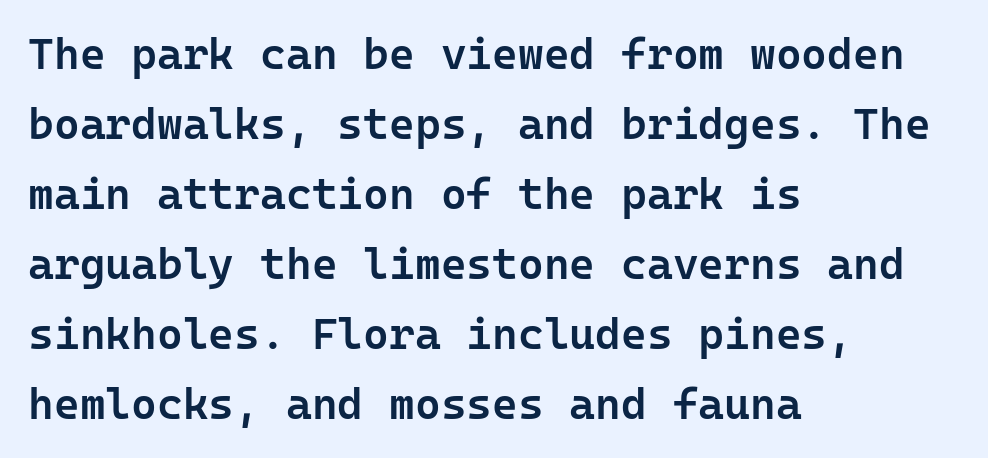
Weight: semibold (demi). The block of text has a typical density, with ordinary space between rows. The compositor pushed each line to the left boundary. Here the glyphs are tracked normally, forming tight word shapes. The passage shown is typeset with a sans-serif family.
